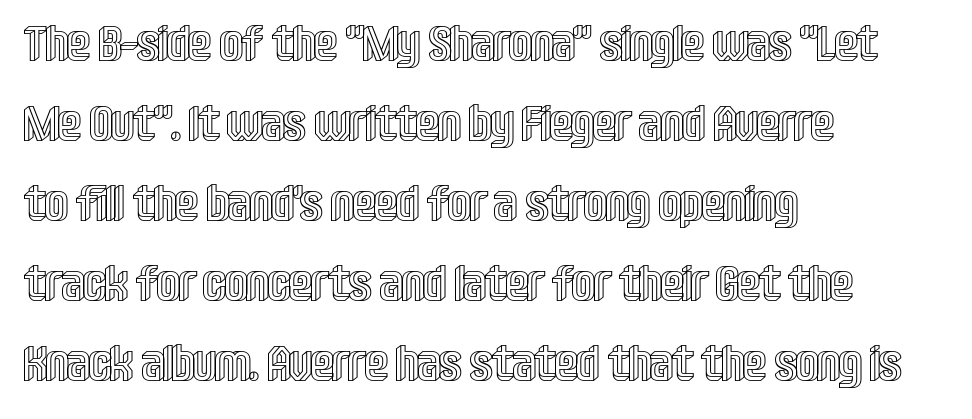
Q: Is the text italic (slanted)? A: No, it is upright.
Q: Is the text underlined? A: No.
Q: How is the paragraph aligned? A: Left-aligned.
Q: Is the spacing between letters normal or unusually wide? A: Normal.
Q: Is the spacing between lines tight, normal or loose? A: Normal.
Q: Width (condensed, normal, or wide)? A: Condensed.
Q: x-height? A: Large.
Q: Monospaced? A: No.
